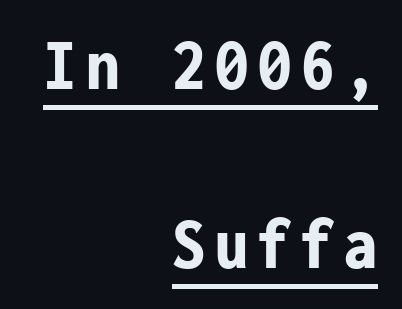
{"serif": "no", "italic": "no", "bold": "yes", "weight": "bold", "width": "condensed", "stroke_contrast": "low", "x_height": "medium", "monospaced": "yes", "underline": "yes", "align": "right", "line_spacing": "loose", "line_spacing_ratio": 2.42, "glyph_px": 74}
